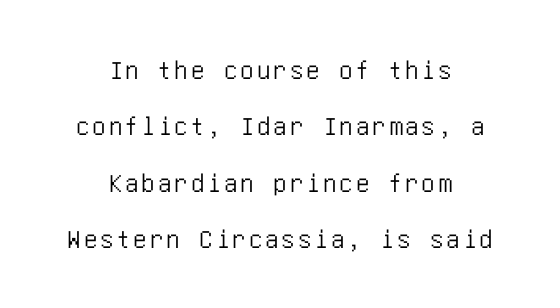
The image shows 27 px text type, upright; set centered, loose line spacing (2.09x), not underlined.
